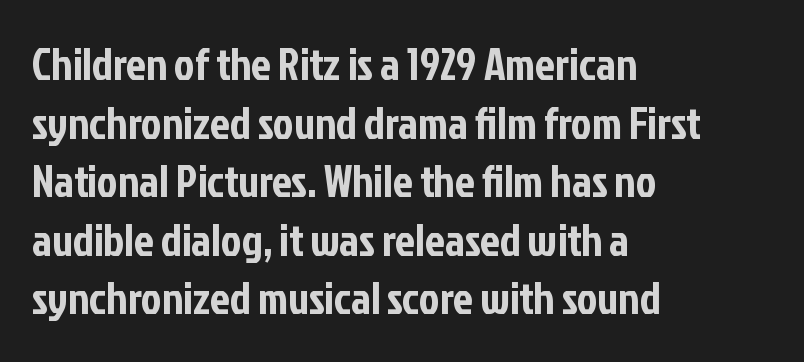
{"serif": "no", "italic": "no", "width": "condensed", "stroke_contrast": "low", "x_height": "medium", "monospaced": "no", "underline": "no", "align": "left", "line_spacing": "normal", "line_spacing_ratio": 1.33, "letter_spacing": "normal", "letter_spacing_em": 0.0, "glyph_px": 44}
